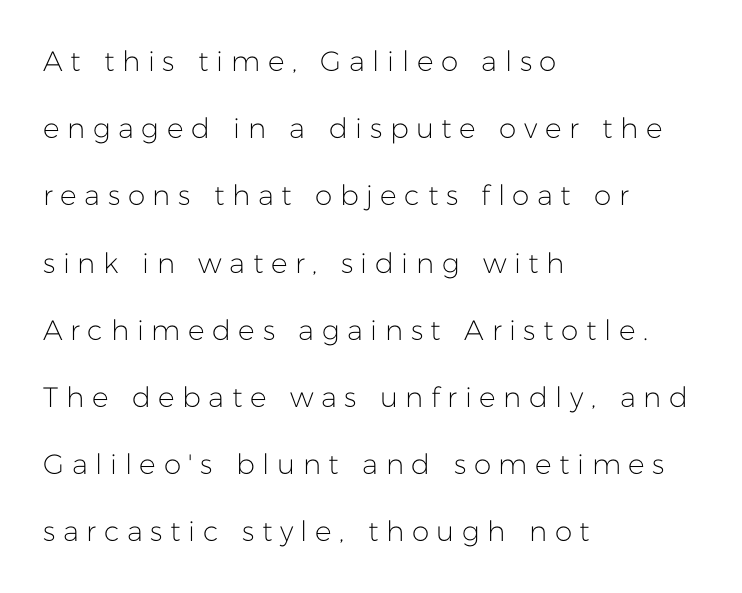
Q: Is the text bold? A: No.
Q: Is the text italic (slanted)? A: No, it is upright.
Q: Is the typeface a serif or a sans-serif typeface? A: Sans-serif.
Q: Is the text underlined? A: No.
Q: How is the paragraph aligned? A: Left-aligned.
Q: Is the spacing between letters normal or unusually wide? A: Unusually wide.
Q: Is the spacing between lines tight, normal or loose? A: Loose.
Q: Width (condensed, normal, or wide)? A: Normal.
Q: Stroke contrast? A: Low.
Q: x-height? A: Medium.
Q: Monospaced? A: No.
